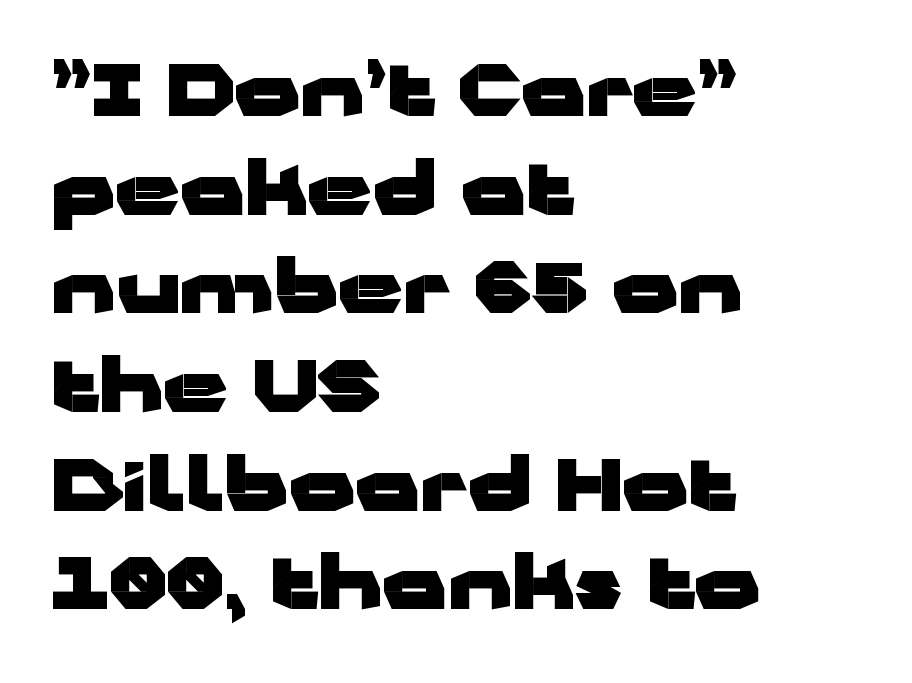
Reading down the block, your eye returns to a fixed left position each line. Letter spacing: default. Weight check: bold — yes, fully. Every stem runs plumb, perpendicular to the baseline. Note the varied advance widths — an 'i' is clearly narrower than an 'm'.
